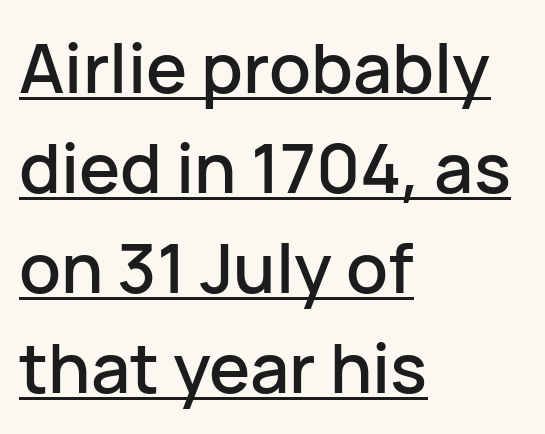
Q: Is the text italic (slanted)? A: No, it is upright.
Q: Is the typeface a serif or a sans-serif typeface? A: Sans-serif.
Q: Is the text underlined? A: Yes.
Q: How is the paragraph aligned? A: Left-aligned.
Q: Is the spacing between letters normal or unusually wide? A: Normal.
Q: Is the spacing between lines tight, normal or loose? A: Normal.
Q: Width (condensed, normal, or wide)? A: Normal.
Q: Stroke contrast? A: Low.
Q: x-height? A: Medium.
Q: Monospaced? A: No.
